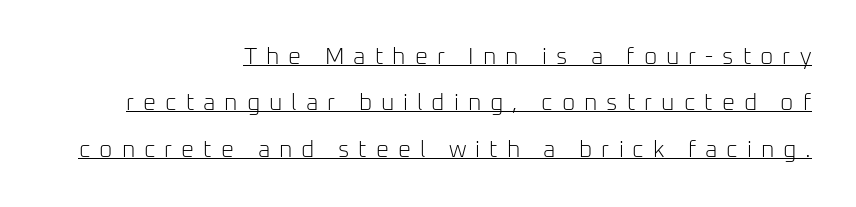
{"italic": "no", "bold": "no", "underline": "yes", "align": "right", "line_spacing": "loose", "line_spacing_ratio": 2.02, "letter_spacing": "wide", "letter_spacing_em": 0.39, "glyph_px": 23}
